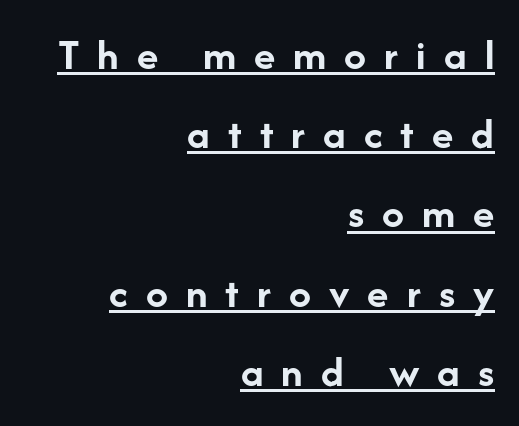
{"serif": "no", "italic": "no", "bold": "yes", "weight": "semibold", "width": "normal", "stroke_contrast": "low", "x_height": "medium", "monospaced": "no", "underline": "yes", "align": "right", "line_spacing_ratio": 1.8, "letter_spacing": "wide", "letter_spacing_em": 0.41, "glyph_px": 44}
